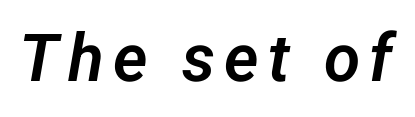
Q: Is the typeface a serif or a sans-serif typeface? A: Sans-serif.
Q: Is the text underlined? A: No.
Q: Width (condensed, normal, or wide)? A: Normal.
Q: Stroke contrast? A: Low.
Q: x-height? A: Medium.
Q: Monospaced? A: No.
